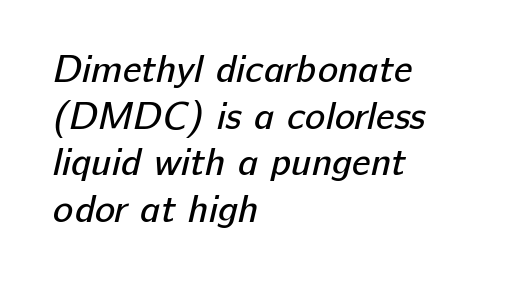
The image shows 38 px regular-weight sans-serif type; set left-aligned, line spacing 1.23x, normal letter spacing, not underlined; low stroke contrast and a medium x-height.
